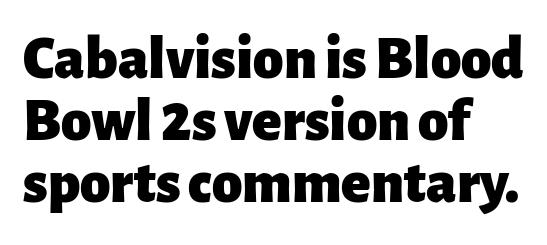
The image shows 61 px heavy sans-serif type, upright; set left-aligned, tight line spacing (1.02x), normal letter spacing, not underlined; low stroke contrast and a medium x-height.
